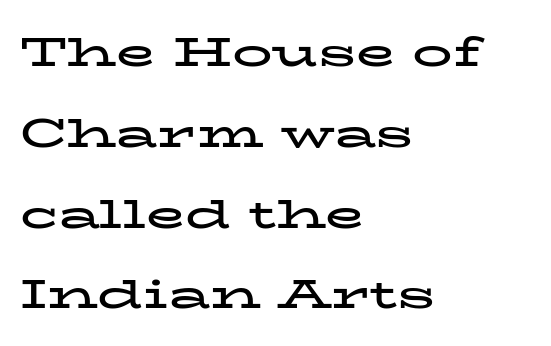
The image shows 40 px bold, wide serif type, upright; set left-aligned, loose line spacing (2.02x), normal letter spacing, not underlined; low stroke contrast and a medium x-height.
